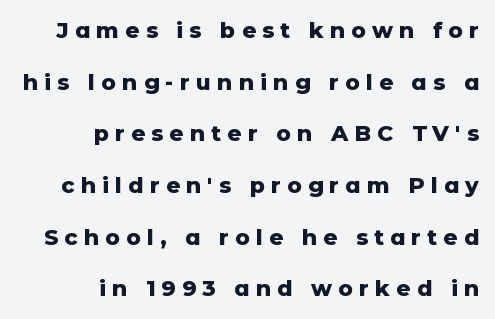
Q: Is the text bold? A: Yes.
Q: Is the text italic (slanted)? A: No, it is upright.
Q: Is the text underlined? A: No.
Q: How is the paragraph aligned? A: Right-aligned.
Q: Is the spacing between letters normal or unusually wide? A: Unusually wide.
Q: Is the spacing between lines tight, normal or loose? A: Loose.
